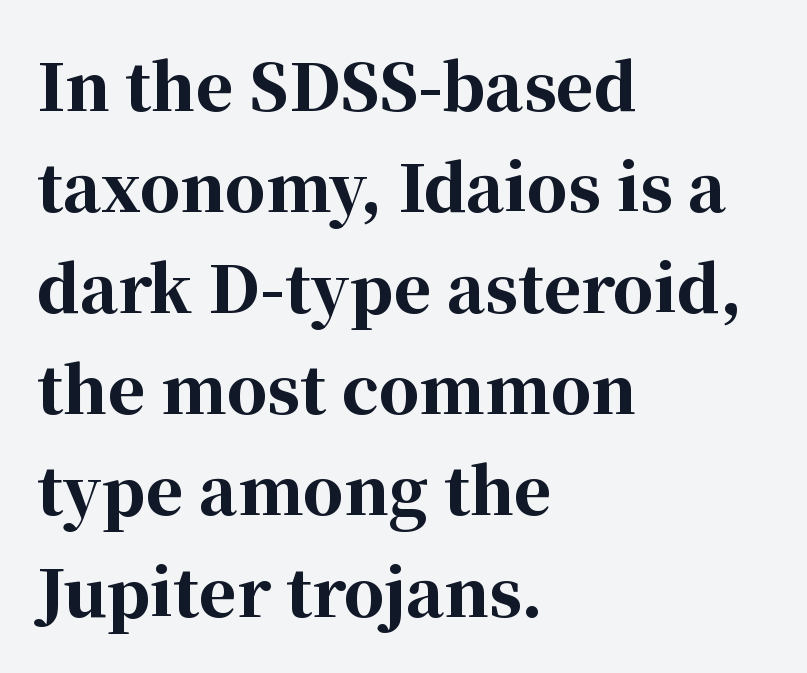
A typesetter would label this face a serif. Note the varied advance widths — an 'i' is clearly narrower than an 'm'. How would I describe the line gaps? Plain and ordinary. Style check: upright. Has an underline been added? It has not.
